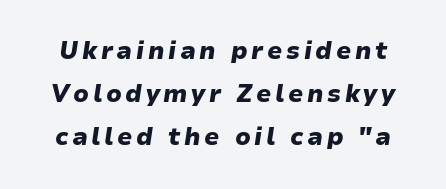
{"italic": "yes", "lean": "right", "slant_degrees": 9, "bold": "yes", "underline": "no", "line_spacing_ratio": 1.8, "glyph_px": 24}
